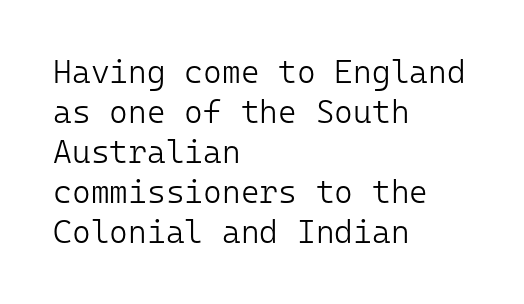
The image shows 32 px light sans-serif type, upright, monospaced; set left-aligned, normal line spacing (1.25x), normal letter spacing, not underlined; low stroke contrast and a medium x-height.
